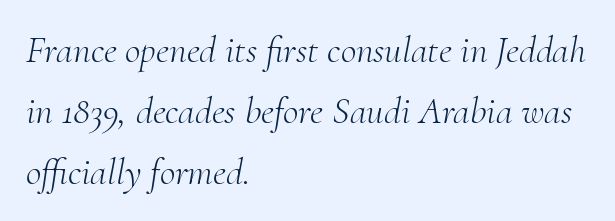
All the whitespace from short lines collects on the right. Each letter keeps its own natural width here, so spacing adapts to shape. The leading is moderate, giving the passage an even texture. Italic? Definitely — the glyphs are oblique.
